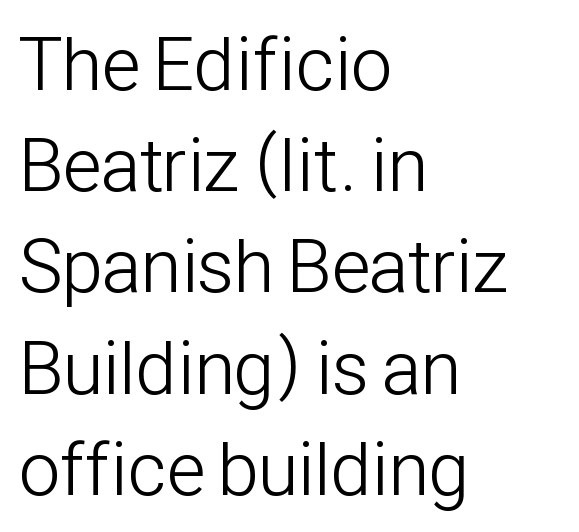
The image shows 75 px light, condensed sans-serif type, upright; set left-aligned, normal line spacing (1.35x), normal letter spacing, not underlined; low stroke contrast and a medium x-height.
